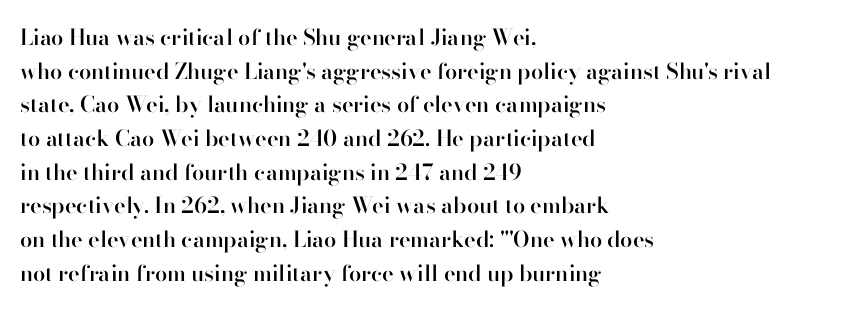
{"italic": "no", "bold": "semi", "underline": "no", "align": "left", "line_spacing": "normal", "line_spacing_ratio": 1.53, "letter_spacing": "normal", "letter_spacing_em": 0.0, "glyph_px": 22}
